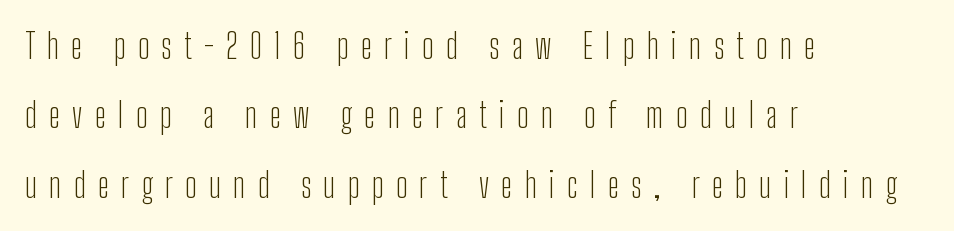
The letterforms sit at book weight or below. Underline: absent. The lines are spread far apart with generous leading. Leftover space on each line is placed entirely after the last word.
